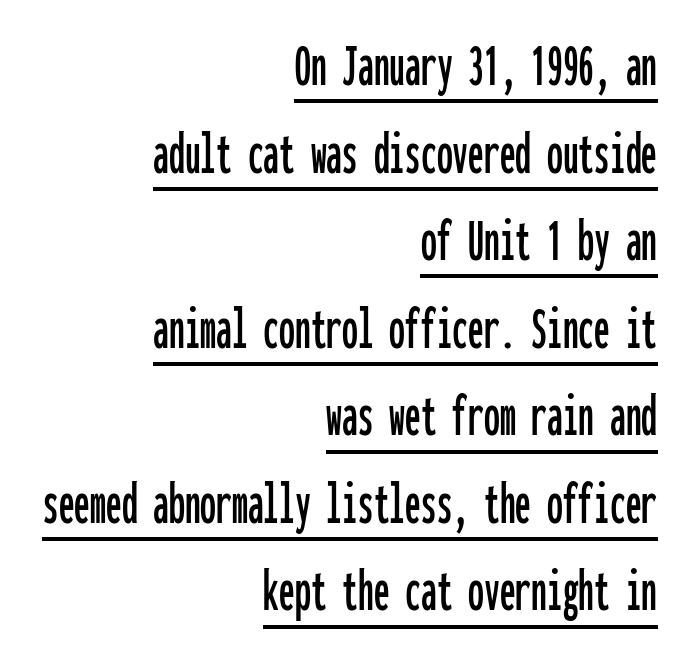
The image shows 63 px condensed sans-serif type, upright, monospaced; set right-aligned, normal line spacing (1.39x), normal letter spacing, underlined; low stroke contrast and a medium x-height.
